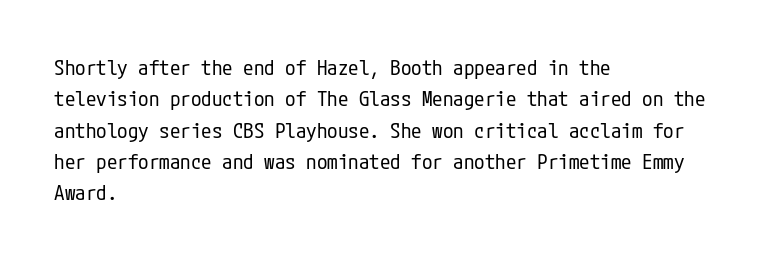
The image shows 21 px text type, upright; set left-aligned, normal line spacing (1.49x), normal letter spacing, not underlined.
